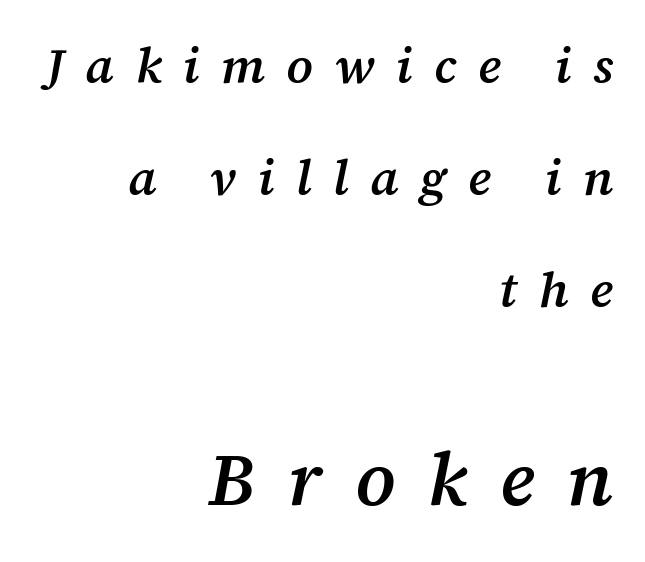
{"serif": "yes", "italic": "yes", "lean": "right", "slant_degrees": 12, "bold": "semi", "weight": "semibold", "width": "normal", "stroke_contrast": "medium", "x_height": "medium", "monospaced": "no", "underline": "no", "align": "right", "line_spacing": "loose", "line_spacing_ratio": 2.29, "letter_spacing": "wide", "letter_spacing_em": 0.44, "larger_block": "second", "size_ratio": 1.51, "glyph_px": 74}
